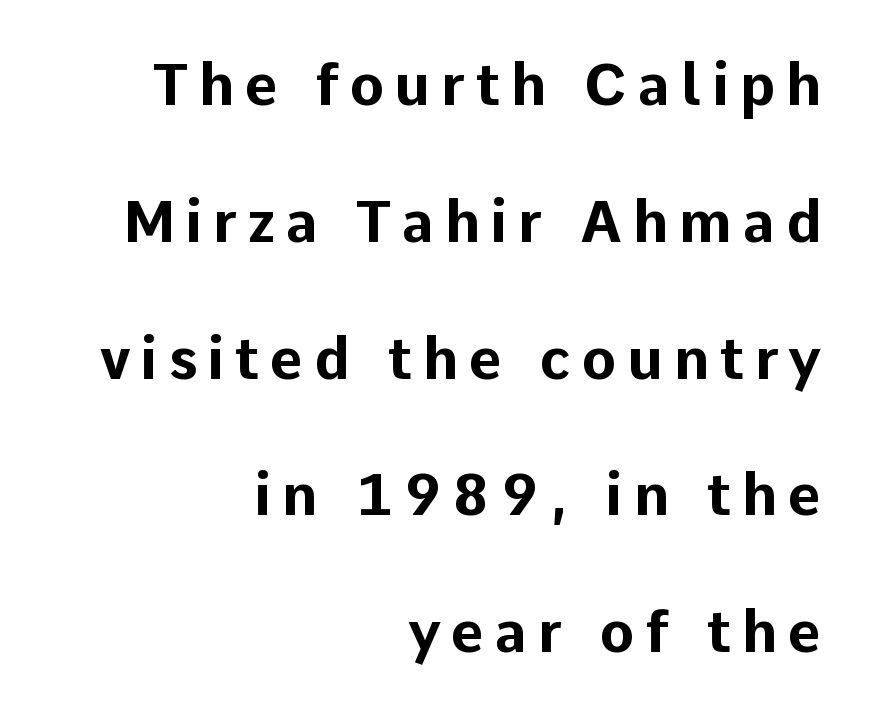
Q: Is the text bold? A: Yes.
Q: Is the text italic (slanted)? A: No, it is upright.
Q: Is the typeface a serif or a sans-serif typeface? A: Sans-serif.
Q: Is the text underlined? A: No.
Q: How is the paragraph aligned? A: Right-aligned.
Q: Is the spacing between lines tight, normal or loose? A: Loose.
Q: Width (condensed, normal, or wide)? A: Normal.
Q: Stroke contrast? A: Low.
Q: x-height? A: Medium.
Q: Monospaced? A: No.
